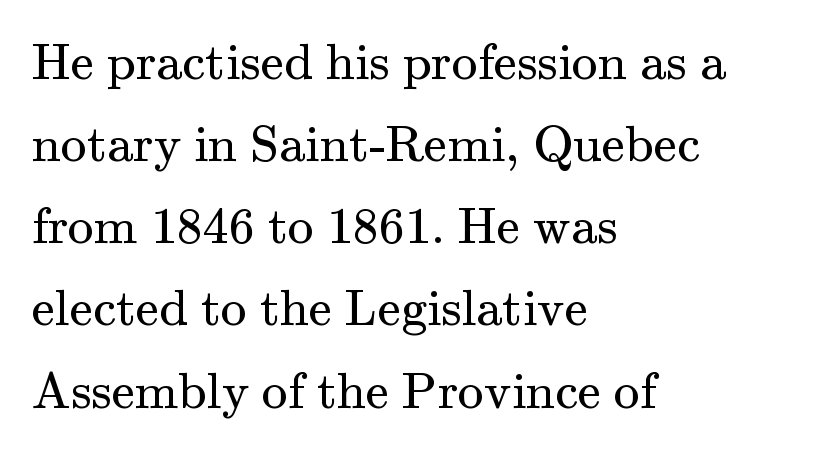
Q: Is the text bold? A: No.
Q: Is the text italic (slanted)? A: No, it is upright.
Q: Is the typeface a serif or a sans-serif typeface? A: Serif.
Q: Is the text underlined? A: No.
Q: How is the paragraph aligned? A: Left-aligned.
Q: Is the spacing between letters normal or unusually wide? A: Normal.
Q: Is the spacing between lines tight, normal or loose? A: Normal.
Q: Width (condensed, normal, or wide)? A: Normal.
Q: Stroke contrast? A: Medium.
Q: x-height? A: Small.
Q: Monospaced? A: No.
